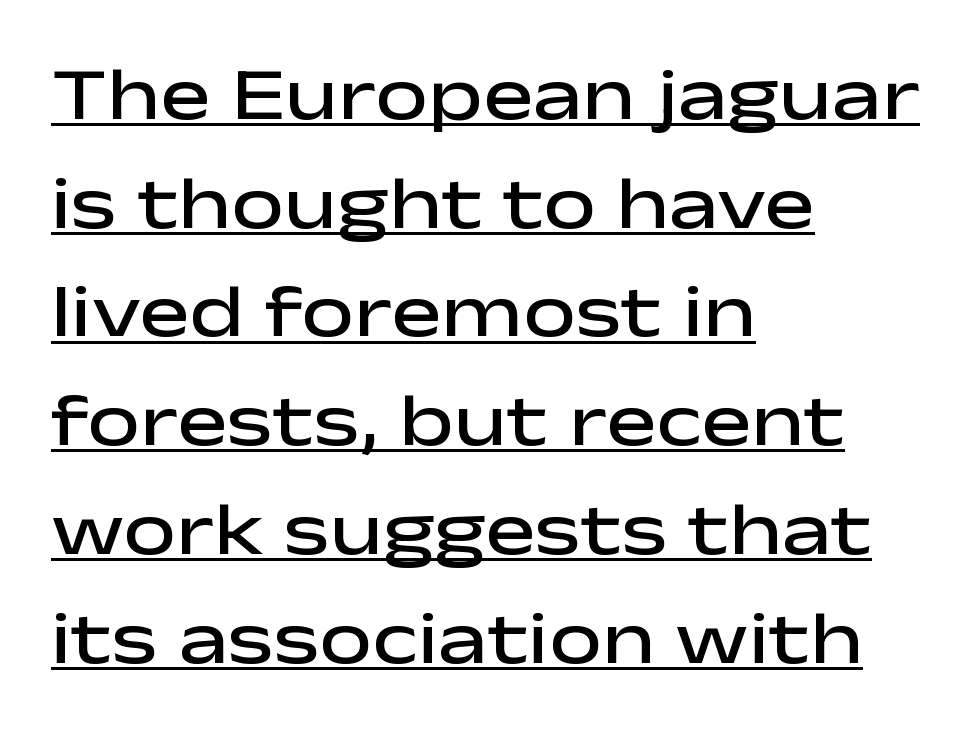
Typesetter's note: demi weight, one step under bold. The tracking reads as untouched default to a designer's eye. Every stem runs plumb, perpendicular to the baseline. Baseline-to-baseline distance is the conventional proportion of letter height. A typographer would call this underscored text. Short and long lines alike share a common starting point at left.
